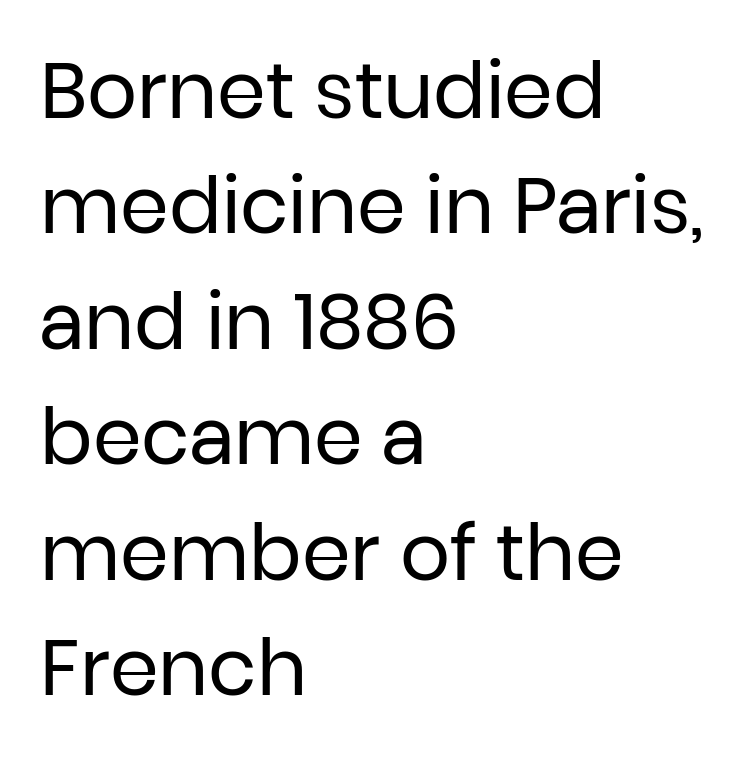
Q: Is the text bold? A: No.
Q: Is the text italic (slanted)? A: No, it is upright.
Q: Is the typeface a serif or a sans-serif typeface? A: Sans-serif.
Q: Is the text underlined? A: No.
Q: How is the paragraph aligned? A: Left-aligned.
Q: Is the spacing between letters normal or unusually wide? A: Normal.
Q: Is the spacing between lines tight, normal or loose? A: Normal.
Q: Width (condensed, normal, or wide)? A: Normal.
Q: Stroke contrast? A: Low.
Q: x-height? A: Medium.
Q: Monospaced? A: No.
